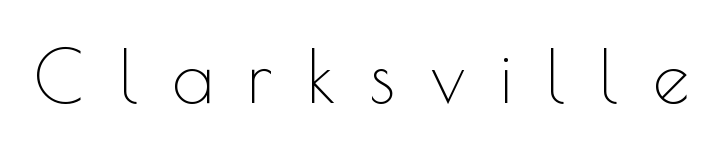
Q: Is the text bold? A: No.
Q: Is the text italic (slanted)? A: No, it is upright.
Q: Is the typeface a serif or a sans-serif typeface? A: Sans-serif.
Q: Is the text underlined? A: No.
Q: Is the spacing between letters normal or unusually wide? A: Unusually wide.
Q: Width (condensed, normal, or wide)? A: Normal.
Q: x-height? A: Small.
Q: Monospaced? A: No.
